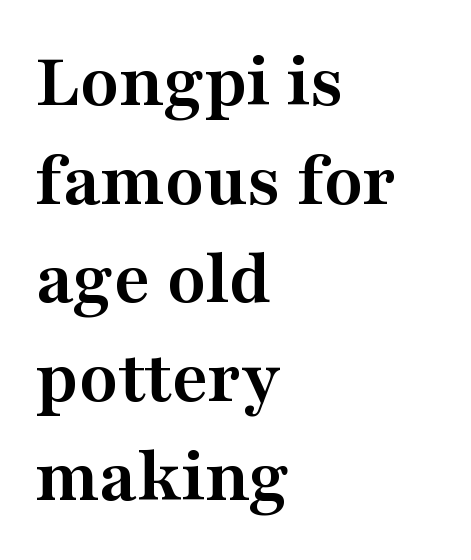
Q: Is the text bold? A: Yes.
Q: Is the text italic (slanted)? A: No, it is upright.
Q: Is the typeface a serif or a sans-serif typeface? A: Serif.
Q: Is the text underlined? A: No.
Q: How is the paragraph aligned? A: Left-aligned.
Q: Is the spacing between letters normal or unusually wide? A: Normal.
Q: Is the spacing between lines tight, normal or loose? A: Normal.
Q: Width (condensed, normal, or wide)? A: Wide.
Q: Stroke contrast? A: Medium.
Q: x-height? A: Medium.
Q: Monospaced? A: No.
